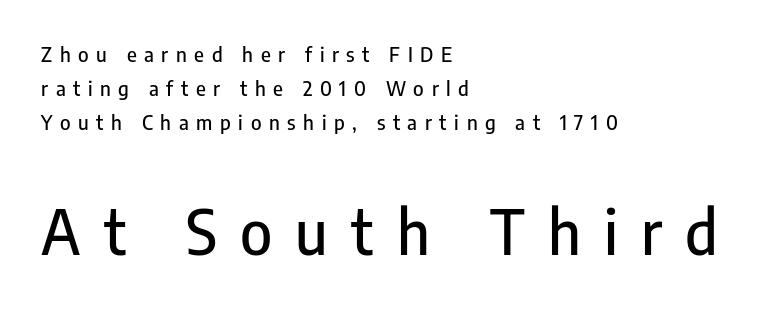
The image shows 61 px condensed sans-serif type, upright; set left-aligned, line spacing 1.71x, unusually wide letter spacing (+0.38 em), not underlined; the second (bottom) block is 3.05x larger; low stroke contrast and a medium x-height.
